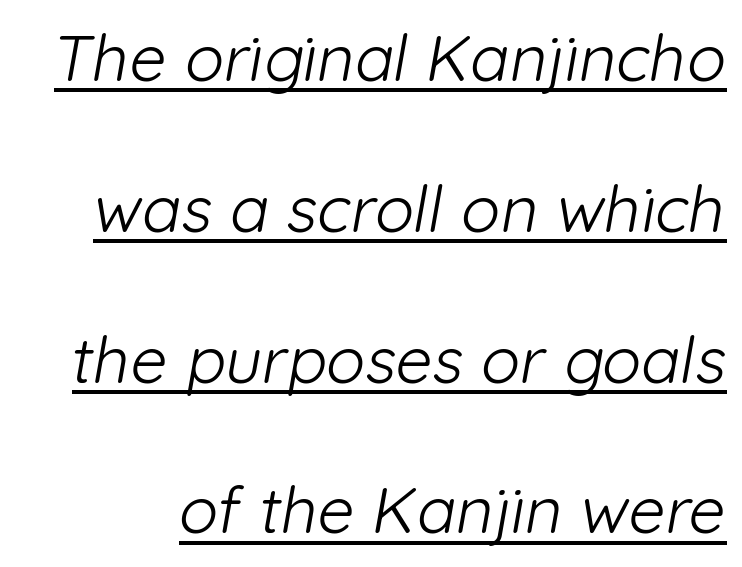
Q: Is the text bold? A: No.
Q: Is the typeface a serif or a sans-serif typeface? A: Sans-serif.
Q: Is the text underlined? A: Yes.
Q: Is the spacing between letters normal or unusually wide? A: Normal.
Q: Is the spacing between lines tight, normal or loose? A: Loose.
Q: Width (condensed, normal, or wide)? A: Normal.
Q: Stroke contrast? A: Low.
Q: x-height? A: Medium.
Q: Monospaced? A: No.
